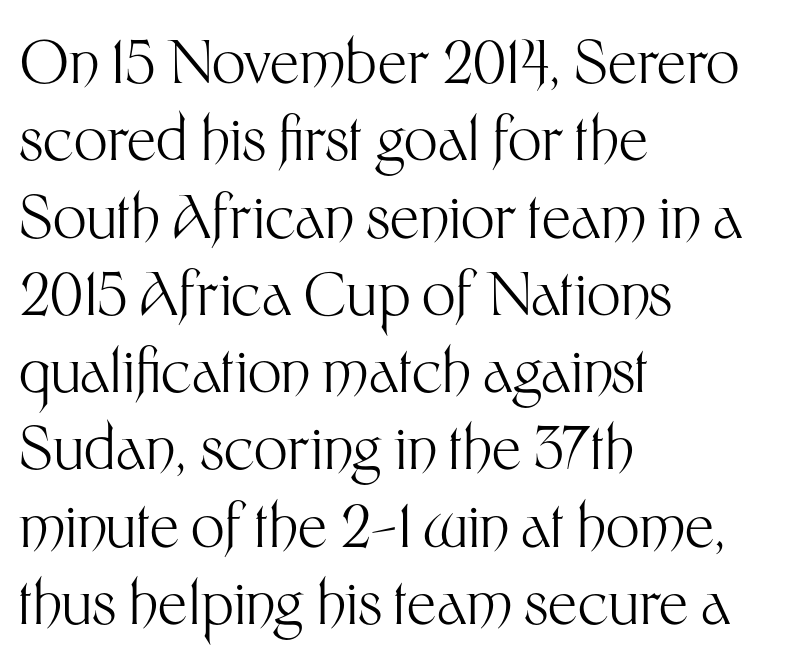
The image shows 59 px light sans-serif type, upright; set left-aligned, normal line spacing (1.31x), normal letter spacing, not underlined; medium stroke contrast and a medium x-height.
